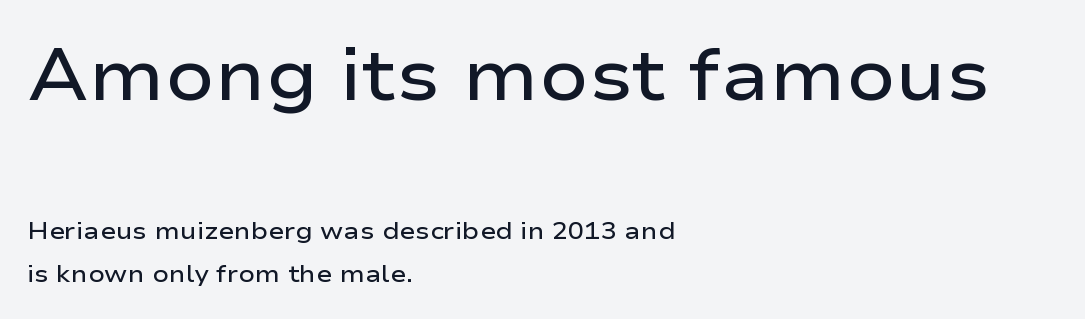
The image shows 72 px semibold, wide sans-serif type, upright; set left-aligned, line spacing 1.8x, normal letter spacing, not underlined; the first (top) block is 3.0x larger; low stroke contrast and a medium x-height.
